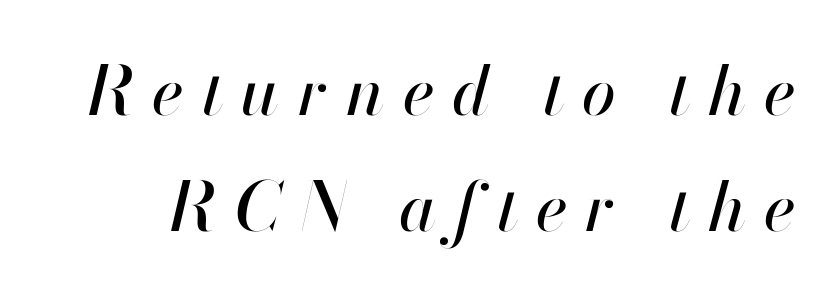
{"italic": "yes", "lean": "right", "slant_degrees": 13, "width": "normal", "stroke_contrast": "high", "x_height": "small", "monospaced": "no", "underline": "no", "line_spacing_ratio": 1.71, "letter_spacing": "wide", "letter_spacing_em": 0.26, "glyph_px": 68}
